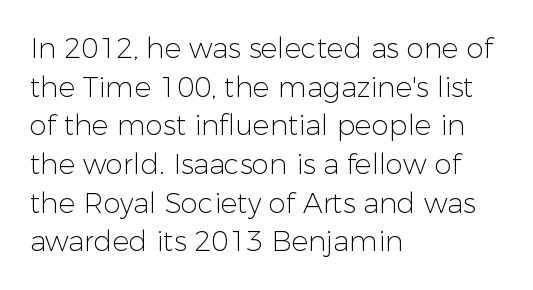
The image shows 28 px light sans-serif type, upright; set left-aligned, normal line spacing (1.38x), normal letter spacing, not underlined; low stroke contrast and a medium x-height.
